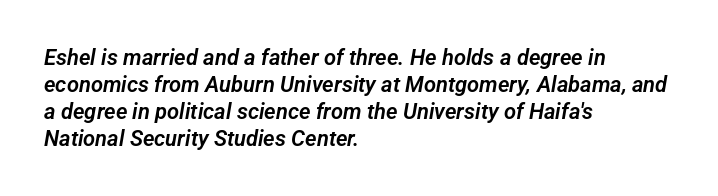
Underlining? Definitely not there. Does the copy run flush right? No — it runs flush left. Spacing between characters is what you'd get straight out of the box.
